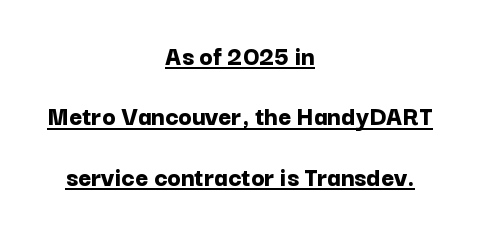
{"serif": "no", "italic": "no", "bold": "yes", "weight": "bold", "width": "normal", "stroke_contrast": "low", "x_height": "medium", "monospaced": "no", "underline": "yes", "align": "center", "line_spacing": "loose", "line_spacing_ratio": 2.16, "letter_spacing": "normal", "letter_spacing_em": 0.0, "glyph_px": 28}
